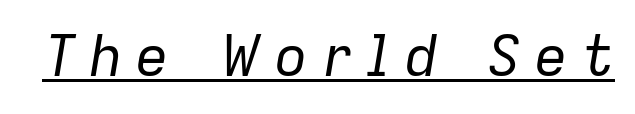
The image shows 57 px regular-weight type, italic (leaning right); set unusually wide letter spacing (+0.21 em), underlined; low stroke contrast and a medium x-height.
